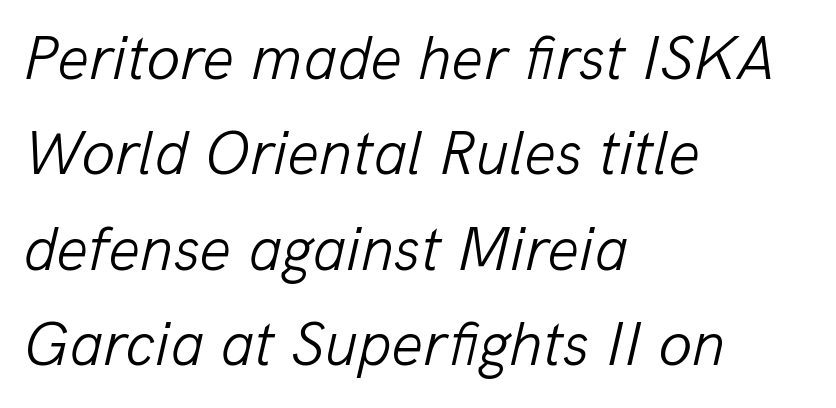
Q: Is the text bold? A: No.
Q: Is the text italic (slanted)? A: Yes, it leans right by about 13 degrees.
Q: Is the text underlined? A: No.
Q: How is the paragraph aligned? A: Left-aligned.
Q: Is the spacing between letters normal or unusually wide? A: Normal.
Q: Is the spacing between lines tight, normal or loose? A: Normal.
Q: Width (condensed, normal, or wide)? A: Normal.
Q: Stroke contrast? A: Low.
Q: x-height? A: Medium.
Q: Monospaced? A: No.
